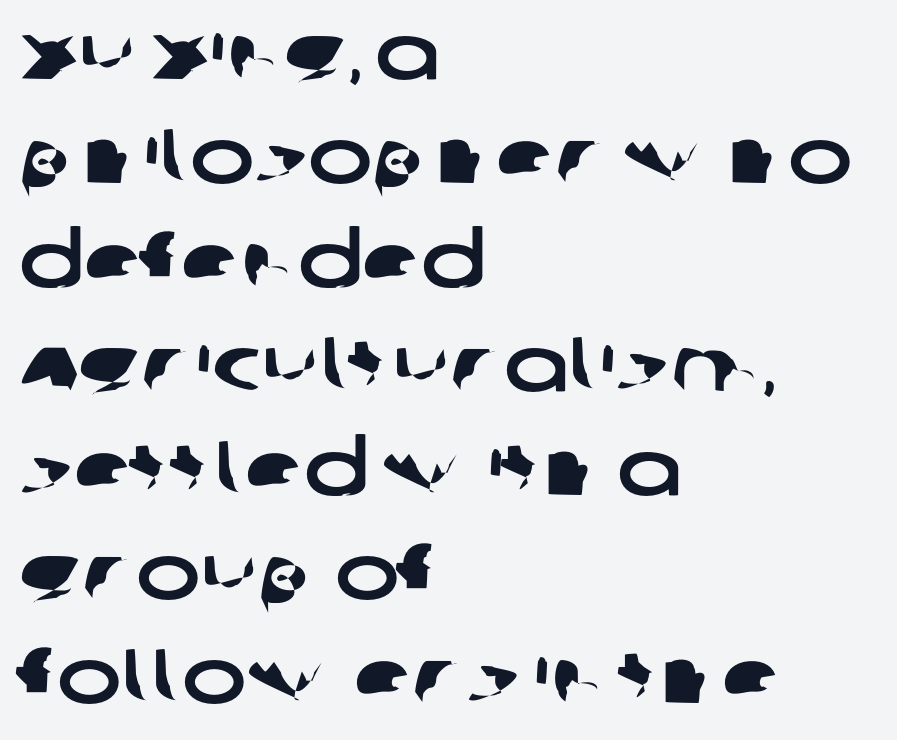
The type is set solid horizontally, with unmodified tracking. Do the characters align in a grid? No, the font is proportional. These lines are composed in type without serifs. The lines in this sample share a left origin and differ only in where they stop. Notice how descenders clear the ascenders below comfortably — that's standard leading.
